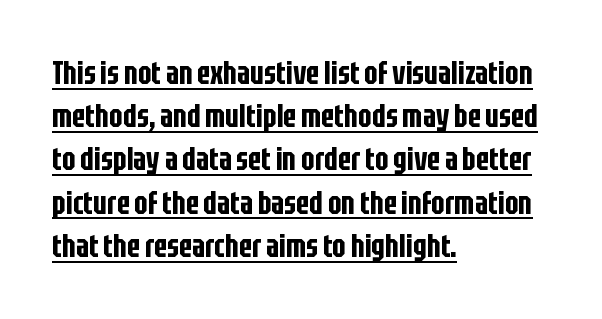
Q: Is the text italic (slanted)? A: No, it is upright.
Q: Is the typeface a serif or a sans-serif typeface? A: Sans-serif.
Q: Is the text underlined? A: Yes.
Q: How is the paragraph aligned? A: Left-aligned.
Q: Is the spacing between letters normal or unusually wide? A: Normal.
Q: Is the spacing between lines tight, normal or loose? A: Normal.
Q: Width (condensed, normal, or wide)? A: Condensed.
Q: Stroke contrast? A: Low.
Q: x-height? A: Large.
Q: Monospaced? A: No.
